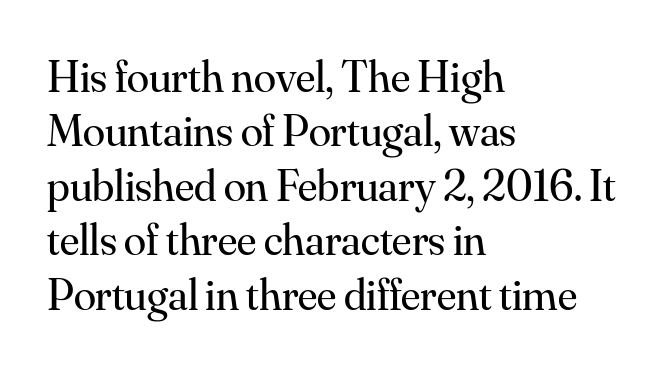
Compared with a centered layout, this one pins lines to the left instead. These lines are rendered in a variable-pitch font. Does extra space separate the letters? No, they use regular spacing. Ink coverage per letter is moderate at most. Unlike italic type, these characters show no tilt at all.
